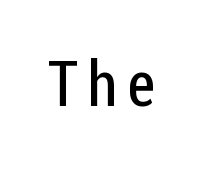
{"serif": "no", "italic": "no", "bold": "no", "weight": "regular", "width": "condensed", "stroke_contrast": "low", "x_height": "medium", "monospaced": "no", "underline": "no", "glyph_px": 63}
